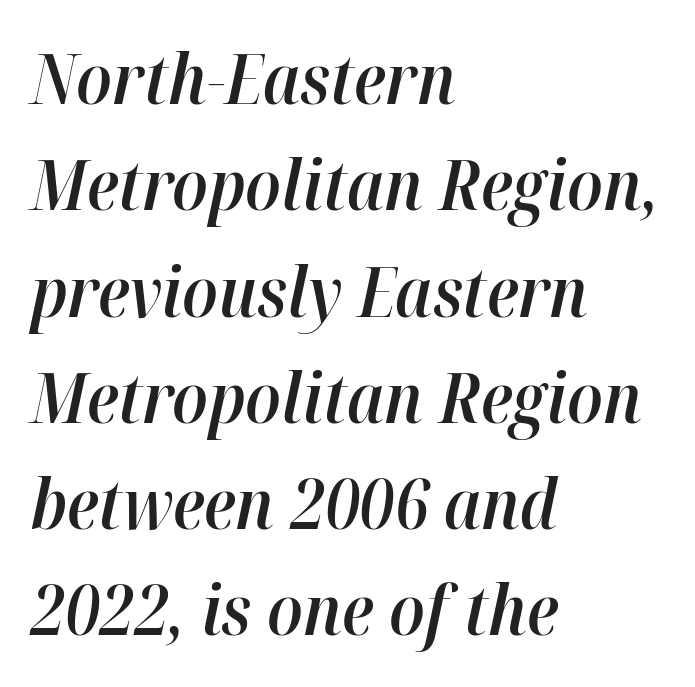
{"italic": "yes", "lean": "right", "slant_degrees": 12, "bold": "semi", "weight": "semibold", "width": "normal", "stroke_contrast": "high", "x_height": "medium", "monospaced": "no", "underline": "no", "align": "left", "line_spacing": "normal", "line_spacing_ratio": 1.54, "letter_spacing": "normal", "letter_spacing_em": 0.0, "glyph_px": 69}
